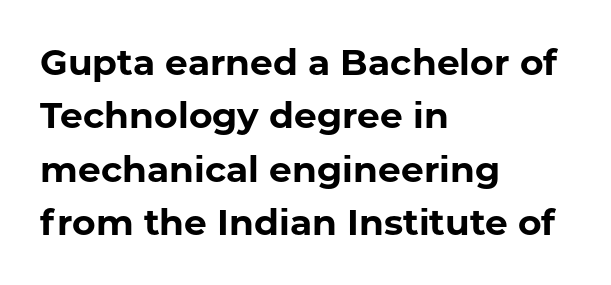
{"serif": "no", "italic": "no", "bold": "yes", "weight": "bold", "width": "normal", "stroke_contrast": "low", "x_height": "medium", "monospaced": "no", "underline": "no", "align": "left", "line_spacing": "normal", "line_spacing_ratio": 1.48, "letter_spacing": "normal", "letter_spacing_em": 0.0, "glyph_px": 36}
